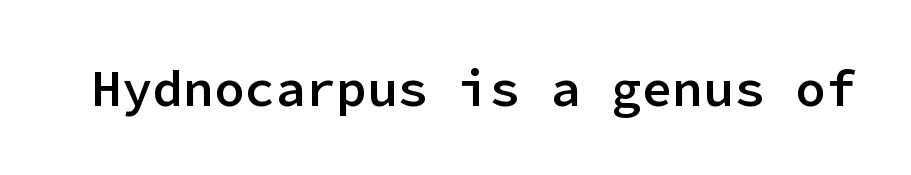
Every character here occupies the same horizontal width, giving the sample a typewriter-like rhythm. The type family on display is of the sans-serif kind. A typesetter would call this zero additional tracking. Decoration check: the copy has no underline. The sample has been set in demibold, a notch under bold. This is roman type, the default non-slanted kind.
